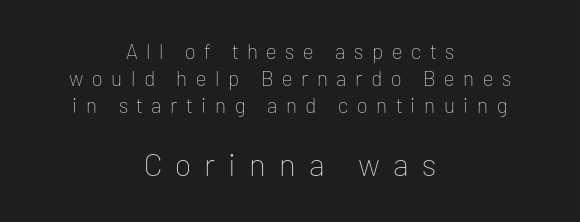
Think standard paragraph weight, or any step lighter than that. Characters remain perfectly vertical along every line. Casual observation: everything's sitting right in the middle. Short note: letters widely spaced.
